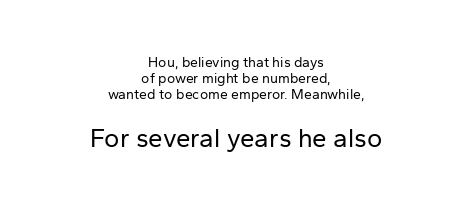
The image shows 26 px text type, upright; set centered, tight line spacing (1.15x), normal letter spacing, not underlined; the second (bottom) block is 1.86x larger.
